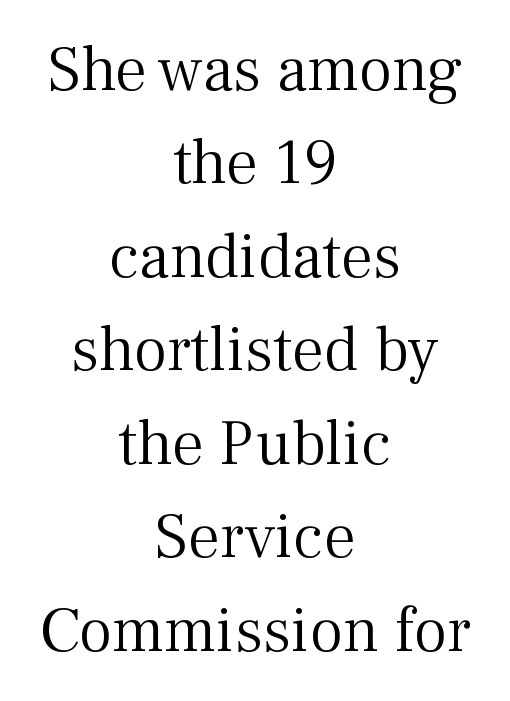
{"serif": "yes", "italic": "no", "bold": "no", "weight": "light", "width": "normal", "stroke_contrast": "medium", "x_height": "medium", "monospaced": "no", "underline": "no", "align": "center", "line_spacing": "normal", "line_spacing_ratio": 1.46, "letter_spacing": "normal", "letter_spacing_em": 0.0, "glyph_px": 64}
